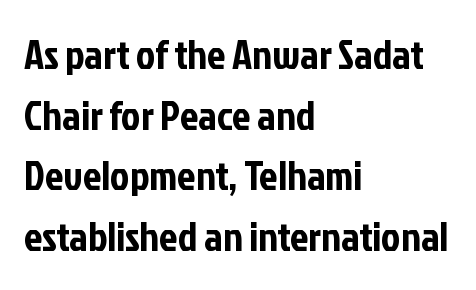
The image shows 41 px condensed sans-serif type, upright; set left-aligned, normal line spacing (1.48x), normal letter spacing, not underlined; low stroke contrast and a medium x-height.
